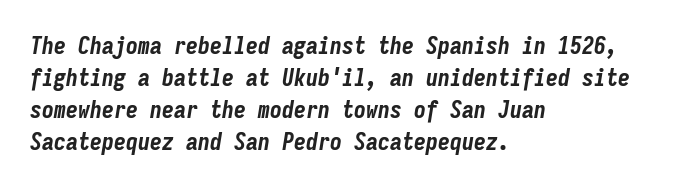
Decoration check: the copy has no underline. Rows of type keep a routine distance in the vertical direction. Every row of glyphs begins at an identical x-position on the left. Rendered with sloped, italic letterforms.
